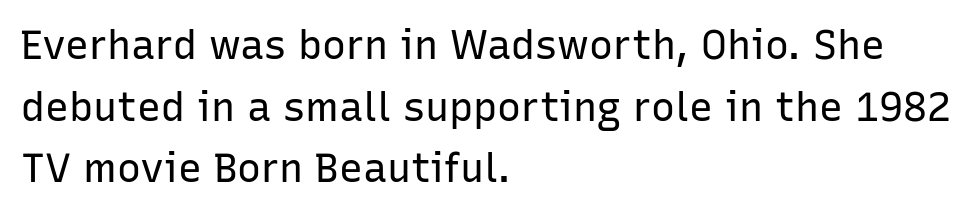
{"serif": "no", "italic": "no", "bold": "no", "weight": "regular", "width": "normal", "stroke_contrast": "low", "x_height": "medium", "monospaced": "no", "underline": "no", "align": "left", "line_spacing": "normal", "line_spacing_ratio": 1.54, "letter_spacing": "normal", "letter_spacing_em": 0.0, "glyph_px": 40}
